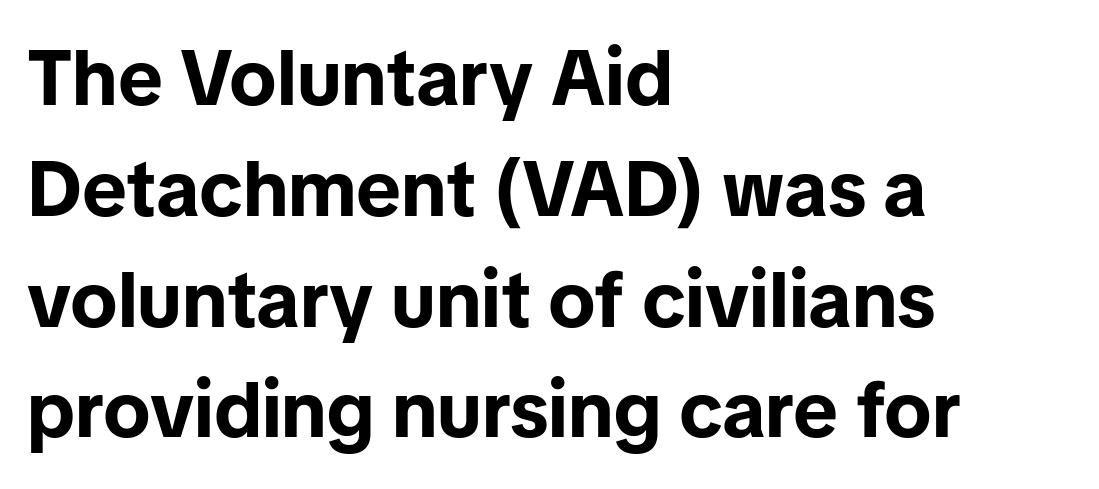
The image shows 78 px bold sans-serif type, upright; set left-aligned, normal line spacing (1.42x), normal letter spacing, not underlined; low stroke contrast and a medium x-height.
